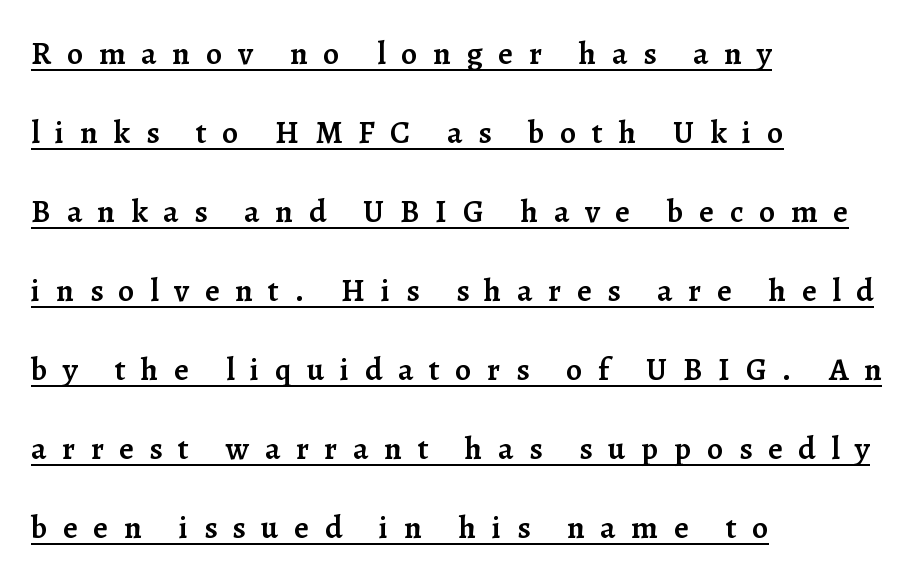
Q: Is the text bold? A: Semi-bold.
Q: Is the text italic (slanted)? A: No, it is upright.
Q: Is the typeface a serif or a sans-serif typeface? A: Serif.
Q: Is the text underlined? A: Yes.
Q: How is the paragraph aligned? A: Left-aligned.
Q: Is the spacing between letters normal or unusually wide? A: Unusually wide.
Q: Is the spacing between lines tight, normal or loose? A: Loose.
Q: Width (condensed, normal, or wide)? A: Normal.
Q: Stroke contrast? A: Low.
Q: x-height? A: Medium.
Q: Monospaced? A: No.
